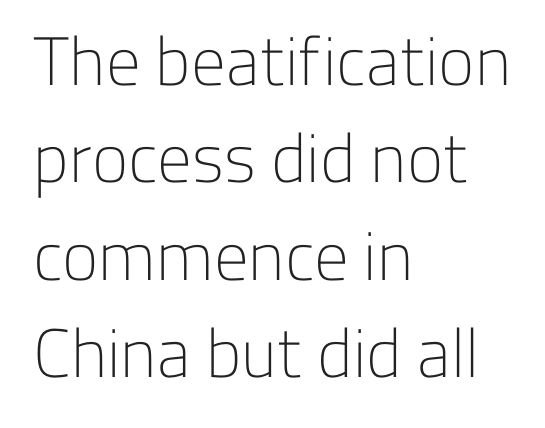
The image shows 69 px light sans-serif type, upright; set left-aligned, normal line spacing (1.41x), normal letter spacing, not underlined; low stroke contrast and a medium x-height.
